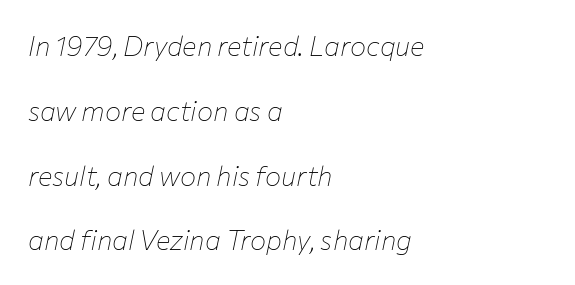
The image shows 27 px text type, italic (leaning right); set left-aligned, loose line spacing (2.4x), normal letter spacing, not underlined.
